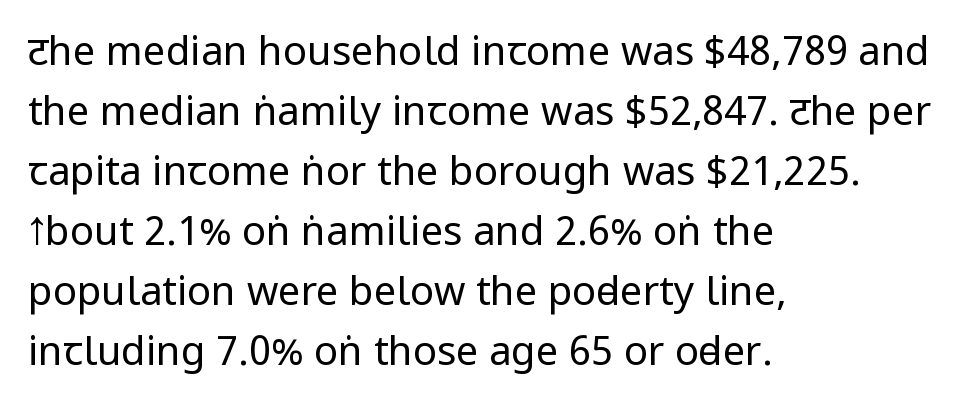
Summary of weight: not heavy and not bold. The leading is moderate, giving the passage an even texture. Bare-footed words on every line. Nothing unusual about the tracking: characters are spaced as the font intends. In terms of letterform style, serifs are entirely absent. The ragged edge is on the right, which tells us the setting is flush left.
